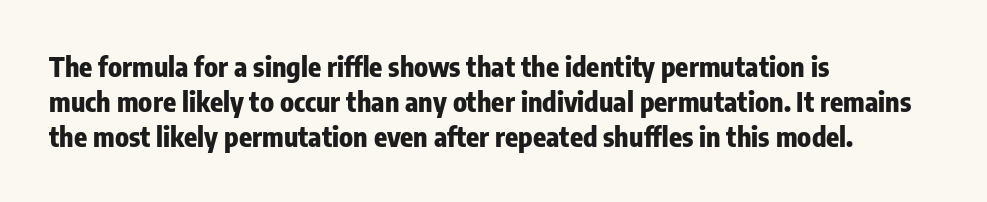
The words here are not underlined. Style check: upright. Typesetter's note: full bold, strokes at maximum text heaviness. Left-aligned paragraph, ragged on the right. One glance says typical: line gaps are just what's usual. Look at the tracking — it's just the regular setting, nothing added.
